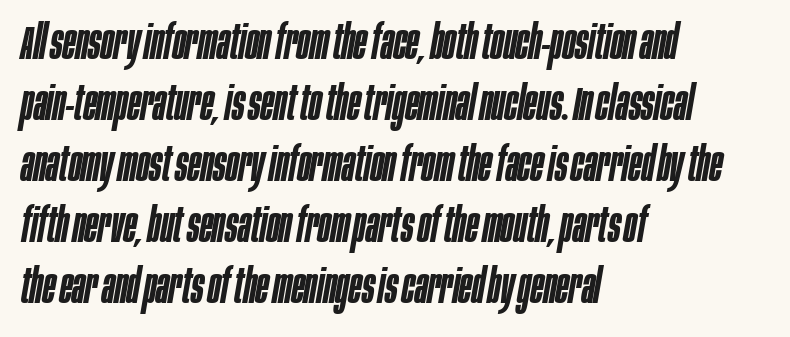
{"italic": "yes", "lean": "right", "slant_degrees": 10, "bold": "semi", "weight": "semibold", "width": "condensed", "stroke_contrast": "low", "x_height": "large", "monospaced": "no", "underline": "no", "align": "left", "line_spacing": "normal", "line_spacing_ratio": 1.3, "letter_spacing": "normal", "letter_spacing_em": 0.0, "glyph_px": 47}
